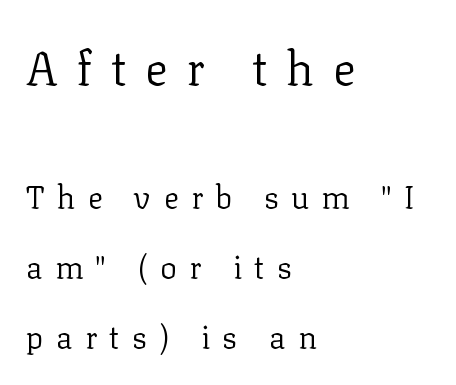
Proportional: the letters do not fall into vertical columns. Typographically, this falls in the serif category. Nobody drew a line under any word here. You can tell it's not italic because the verticals are truly vertical. Line starts are locked; line ends wander.
